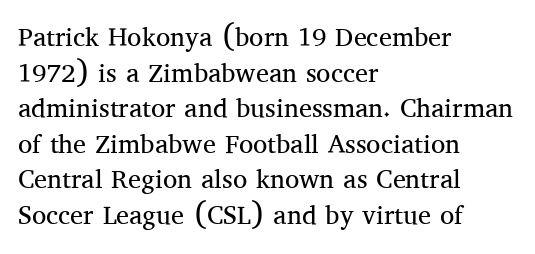
Q: Is the text bold? A: No.
Q: Is the text italic (slanted)? A: No, it is upright.
Q: Is the text underlined? A: No.
Q: How is the paragraph aligned? A: Left-aligned.
Q: Is the spacing between letters normal or unusually wide? A: Normal.
Q: Is the spacing between lines tight, normal or loose? A: Normal.
